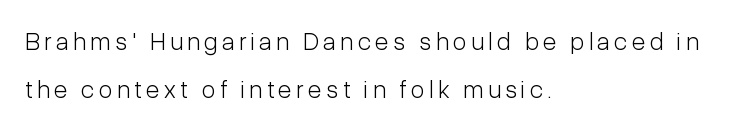
The image shows 25 px text type, upright; set left-aligned, loose line spacing (1.92x), not underlined.
